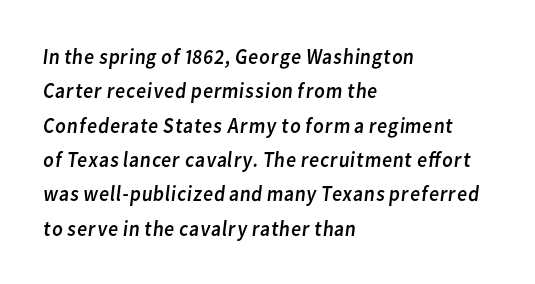
Q: Is the text bold? A: No.
Q: Is the text underlined? A: No.
Q: How is the paragraph aligned? A: Left-aligned.
Q: Is the spacing between letters normal or unusually wide? A: Normal.
Q: Is the spacing between lines tight, normal or loose? A: Normal.
